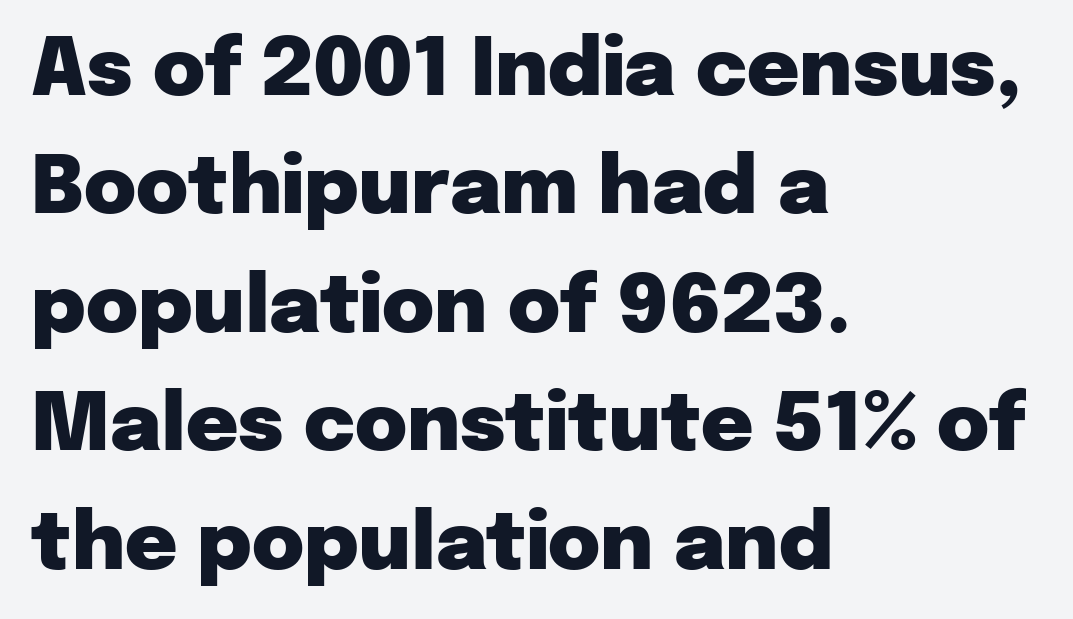
Horizontal bands of white between lines are of average thickness. The glyphs are unaccompanied by any horizontal stroke below them. If you drew a line through each stem, it would be perfectly vertical. Looks like regular typesetting: each glyph gets only the width it needs. Font category for this specimen: sans-serif.
